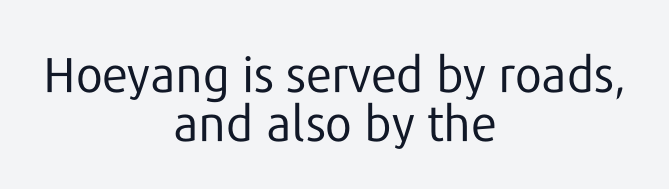
The leading is snug, giving the passage a crowded texture. Spacing verdict: proportional, widths tailored to each character. The setting favours the middle, as headings and verse often do. Nothing unusual about the tracking: characters are spaced as the font intends. When letters stand straight like this, we call the style roman or upright.
